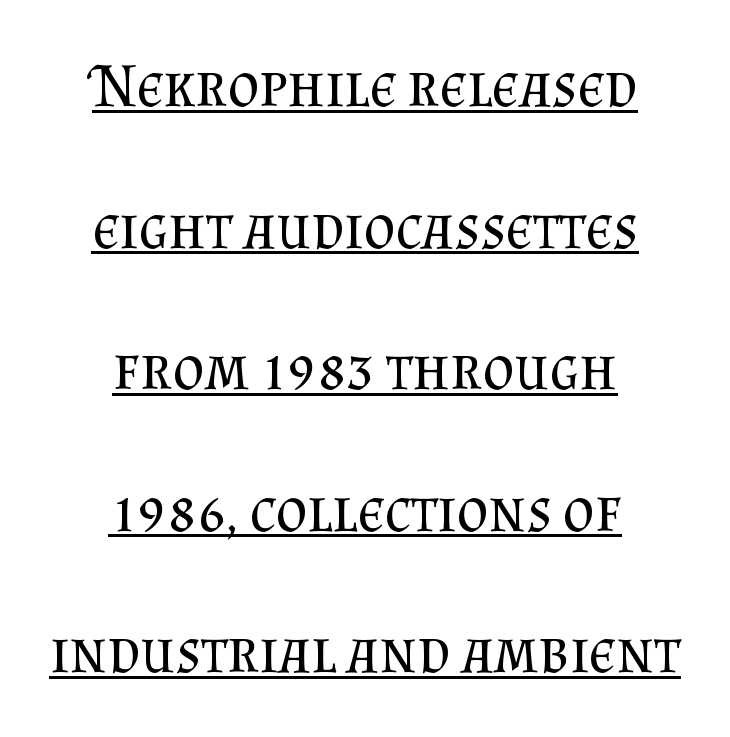
The typesetting does not lean heavy: it is not bold. The glyphs in this specimen are seriffed. Centered paragraph, ragged on both sides. Look at the tracking — it's just the regular setting, nothing added.
